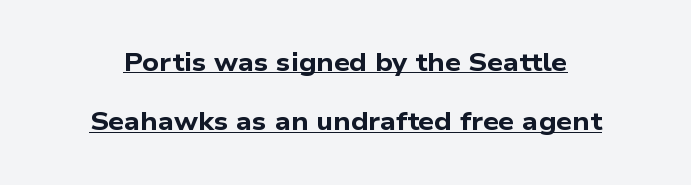
The image shows 25 px bold type; set loose line spacing (2.38x), normal letter spacing, underlined.
